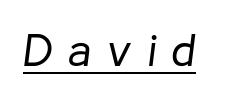
What stands out about the letter spacing? Its width — letters are far apart. Beneath each row of characters lies a ruled line. There's an unmistakable incline to the writing here. Weight: in the light-to-regular range. Think of a printed novel: that variable character pitch is what you see here.
